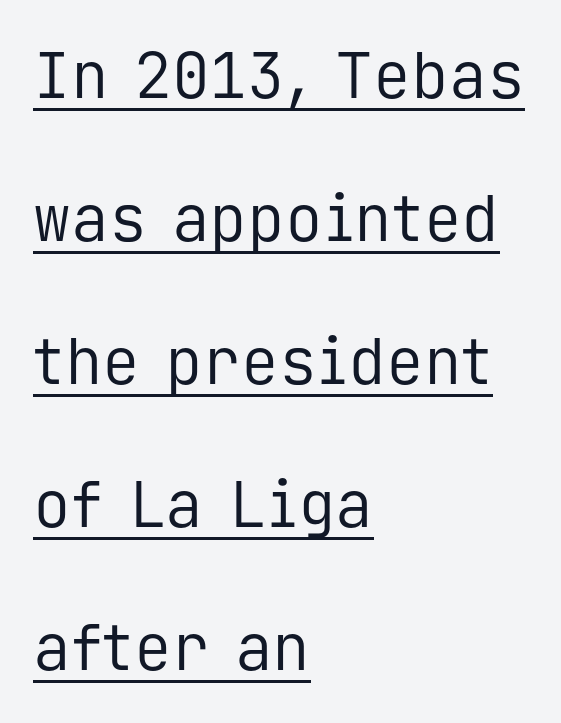
Caption: face not bold, strokes unweighted. You could count columns in this text — the font is strictly monospaced. Unlike italic type, these characters show no tilt at all. Every row of glyphs begins at an identical x-position on the left.
